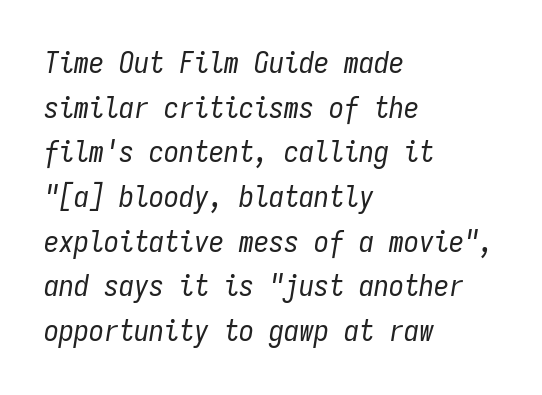
Q: Is the text bold? A: No.
Q: Is the text italic (slanted)? A: Yes, it leans right by about 9 degrees.
Q: Is the text underlined? A: No.
Q: How is the paragraph aligned? A: Left-aligned.
Q: Is the spacing between letters normal or unusually wide? A: Normal.
Q: Is the spacing between lines tight, normal or loose? A: Normal.
Q: Width (condensed, normal, or wide)? A: Condensed.
Q: Stroke contrast? A: Low.
Q: x-height? A: Medium.
Q: Monospaced? A: Yes.
